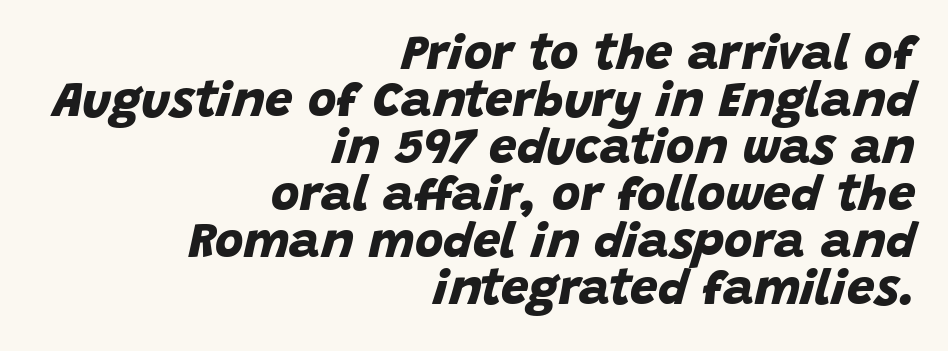
The vertical gap from one line to the next is small. The typeface chosen for these lines omits serifs. Varying glyph widths throughout — classic text-font behaviour. Between one letter and the next there's only the usual sliver of space. Heavy, bold letterforms. Every row of glyphs terminates at an identical x-position on the right.
